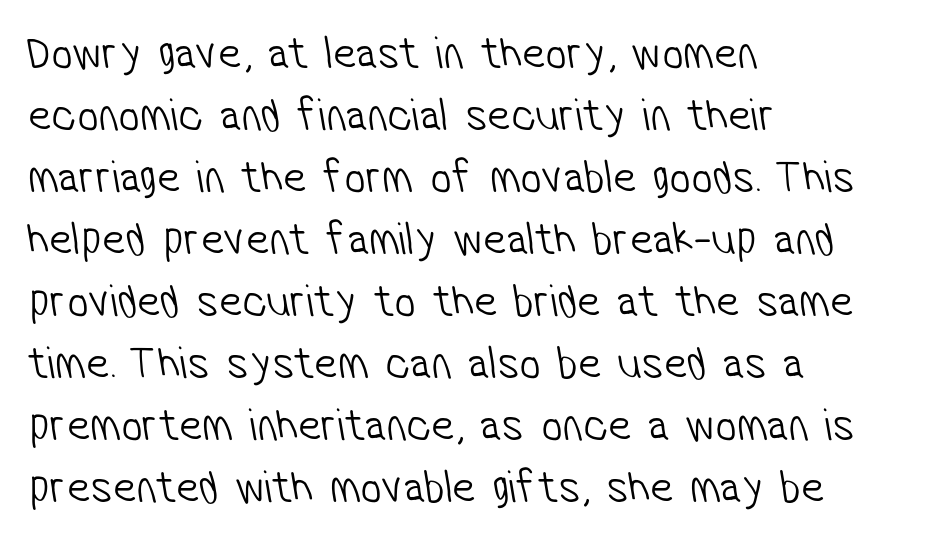
{"serif": "no", "bold": "no", "weight": "light", "width": "condensed", "stroke_contrast": "low", "x_height": "medium", "monospaced": "no", "underline": "no", "align": "left", "line_spacing": "normal", "line_spacing_ratio": 1.32, "letter_spacing": "normal", "letter_spacing_em": 0.0, "glyph_px": 47}
